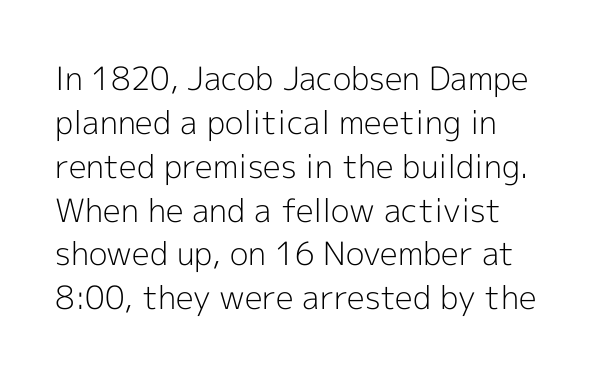
The image shows 32 px light sans-serif type, upright; set left-aligned, normal line spacing (1.37x), normal letter spacing, not underlined; a medium x-height.
